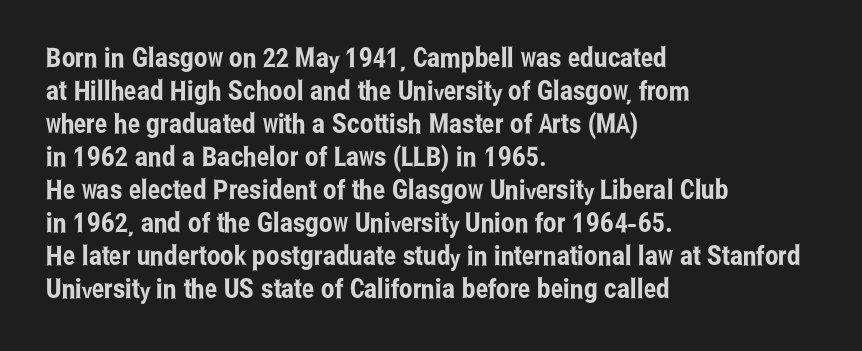
Q: Is the text italic (slanted)? A: No, it is upright.
Q: Is the text underlined? A: No.
Q: How is the paragraph aligned? A: Left-aligned.
Q: Is the spacing between letters normal or unusually wide? A: Normal.
